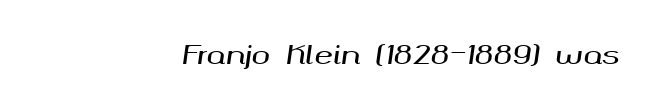
The image shows 25 px text type, italic (leaning right); set right-aligned, normal letter spacing, not underlined.
